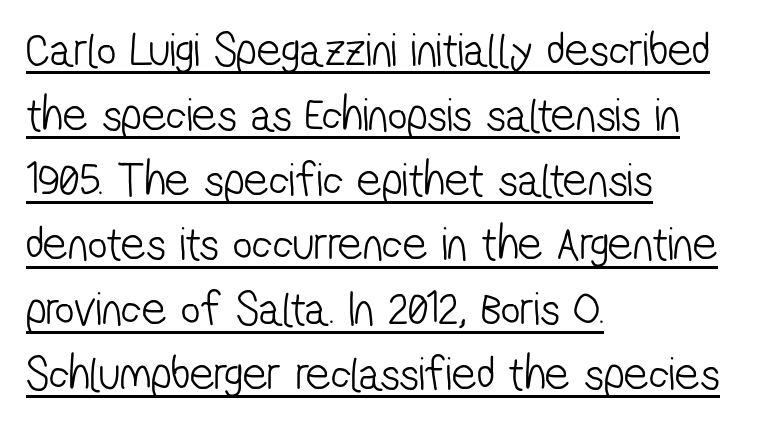
Does the copy run flush right? No — it runs flush left. The passage shown is underscored from start to finish. These lines are composed in type without serifs. Weight: regular or lighter. Normally led — the rows are evenly, conventionally spaced. Do the characters align in a grid? No, the font is proportional.
